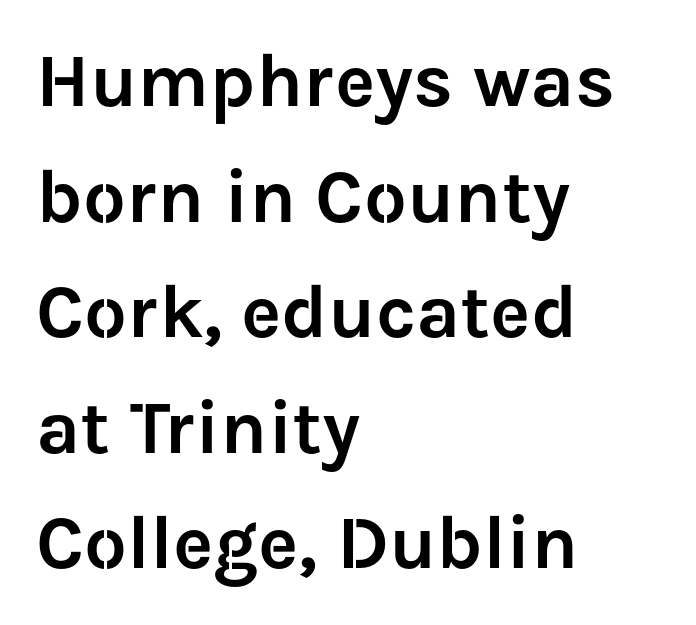
The area under the type is left untouched. The face used here is proportionally spaced, like ordinary book or web type. In CSS terms this would be text-align: left. You can tell it's not italic because the verticals are truly vertical.
